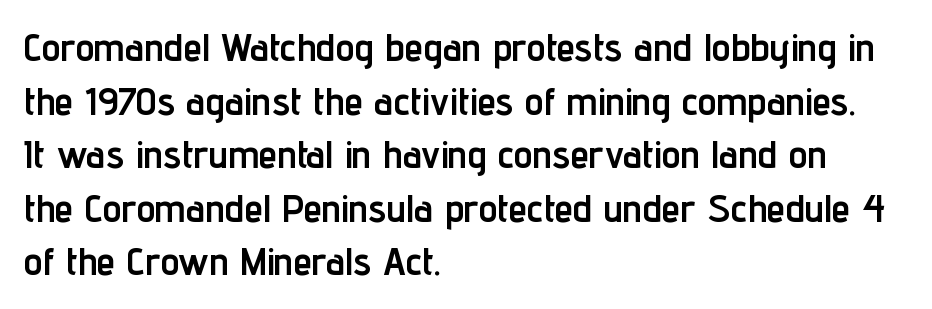
The image shows 38 px semibold, condensed sans-serif type, upright; set left-aligned, normal line spacing (1.41x), normal letter spacing, not underlined; low stroke contrast and a medium x-height.
